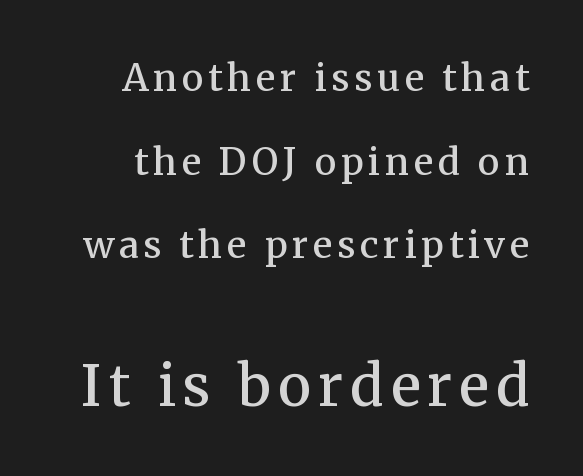
The image shows 56 px semibold serif type, upright; set loose line spacing (2.26x), not underlined; the second (bottom) block is 1.51x larger; medium stroke contrast and a medium x-height.
